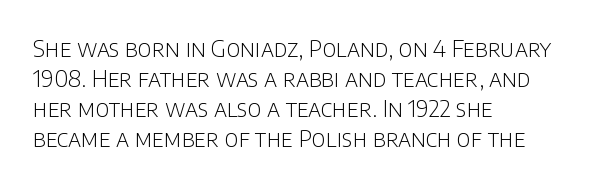
The lines are quadded left. The font sits on the lighter half of the weight spectrum, regular included. Tracking here is standard; glyphs follow each other at the usual distance. Italic? Not at all — the glyphs are vertical. Rule under the text: the space is simply empty.
